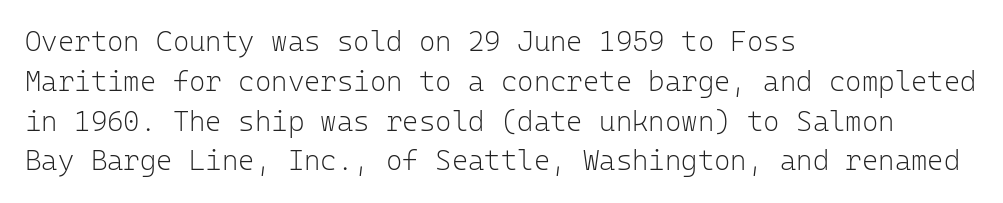
Horizontal bands of white between lines are of average thickness. Letters have the restrained weight of plain body copy at most. Posture: vertical. Line beginnings align vertically; line endings do not.
